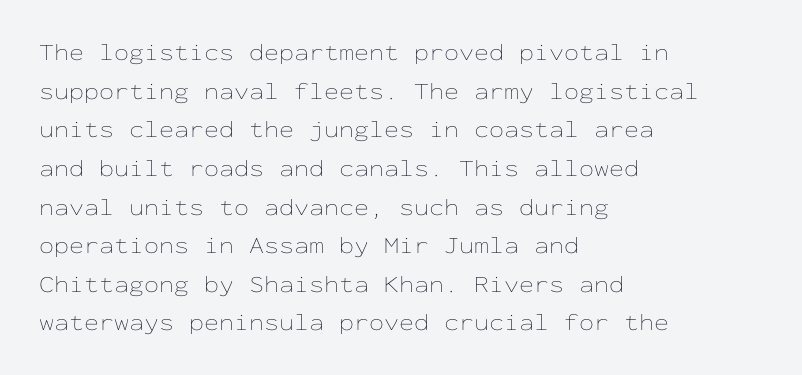
Q: Is the text bold? A: No.
Q: Is the text italic (slanted)? A: No, it is upright.
Q: Is the text underlined? A: No.
Q: How is the paragraph aligned? A: Left-aligned.
Q: Is the spacing between letters normal or unusually wide? A: Normal.
Q: Is the spacing between lines tight, normal or loose? A: Normal.
